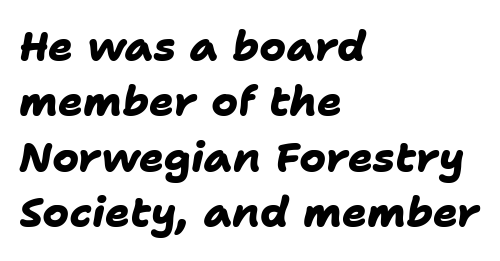
{"serif": "no", "bold": "yes", "weight": "heavy", "width": "normal", "stroke_contrast": "low", "x_height": "medium", "monospaced": "no", "underline": "no", "align": "left", "line_spacing": "normal", "line_spacing_ratio": 1.35, "letter_spacing": "normal", "letter_spacing_em": 0.0, "glyph_px": 41}
